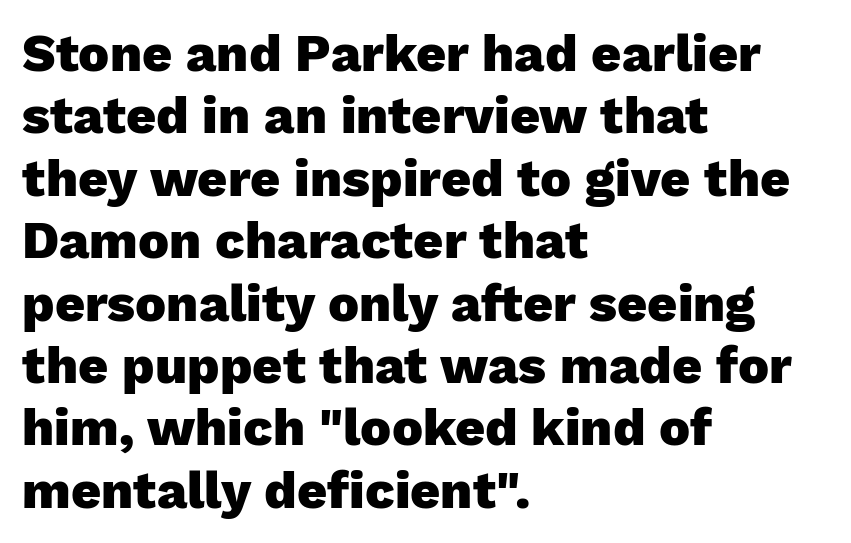
The image shows 52 px heavy sans-serif type, upright; set left-aligned, line spacing 1.2x, normal letter spacing, not underlined; low stroke contrast and a medium x-height.
